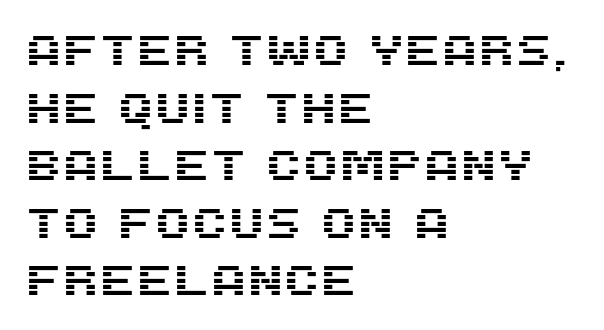
{"serif": "no", "italic": "no", "width": "normal", "stroke_contrast": "medium", "x_height": "large", "monospaced": "no", "underline": "no", "align": "left", "line_spacing": "normal", "line_spacing_ratio": 1.37, "letter_spacing": "normal", "letter_spacing_em": 0.0, "glyph_px": 42}
